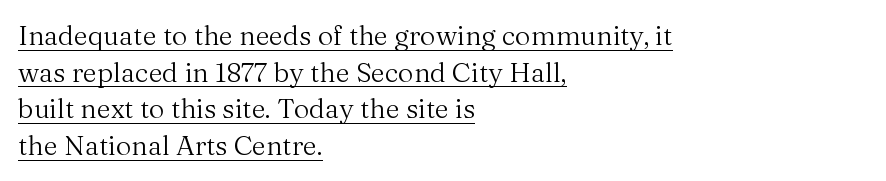
Q: Is the text bold? A: No.
Q: Is the text italic (slanted)? A: No, it is upright.
Q: Is the text underlined? A: Yes.
Q: How is the paragraph aligned? A: Left-aligned.
Q: Is the spacing between letters normal or unusually wide? A: Normal.
Q: Is the spacing between lines tight, normal or loose? A: Normal.
